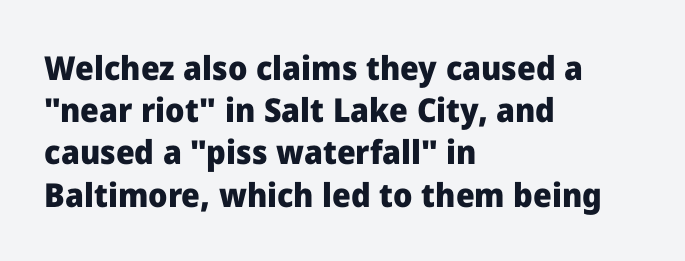
What stands out about the letter spacing? Nothing — it is the standard amount. Grotesque or geometric, the face here clearly has no serifs. On the weight axis this lands at bold, roughly 700. Each letter keeps its own natural width here, so spacing adapts to shape.
